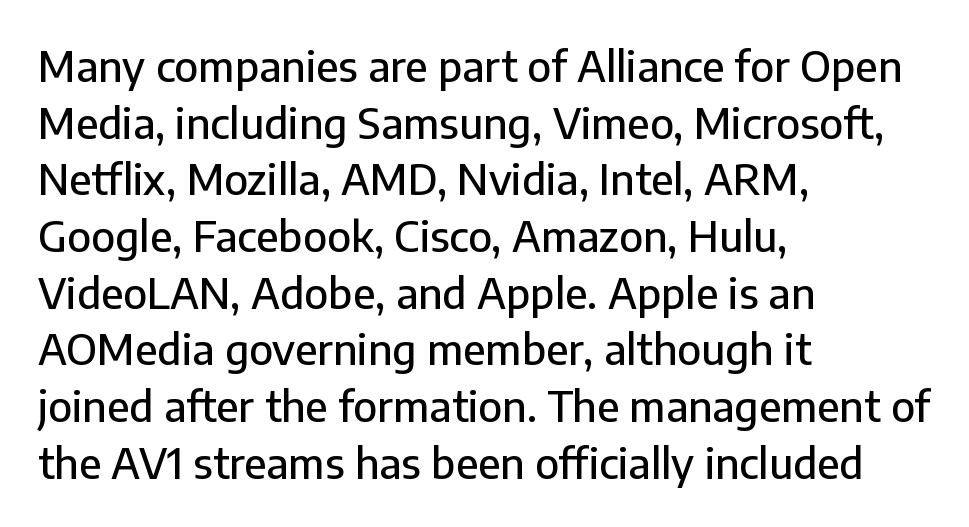
{"serif": "no", "italic": "no", "width": "normal", "stroke_contrast": "low", "x_height": "medium", "monospaced": "no", "underline": "no", "align": "left", "line_spacing": "normal", "line_spacing_ratio": 1.35, "letter_spacing": "normal", "letter_spacing_em": 0.0, "glyph_px": 42}
